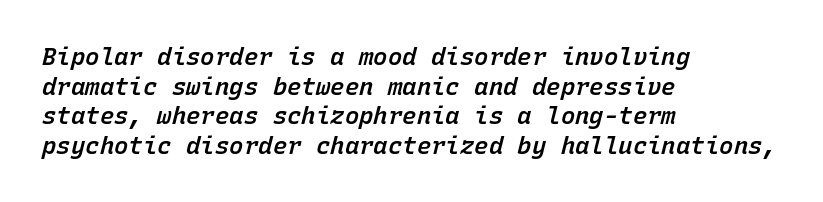
{"italic": "yes", "lean": "right", "slant_degrees": 15, "bold": "semi", "underline": "no", "align": "left", "line_spacing_ratio": 1.23, "letter_spacing": "normal", "letter_spacing_em": 0.0, "glyph_px": 24}
